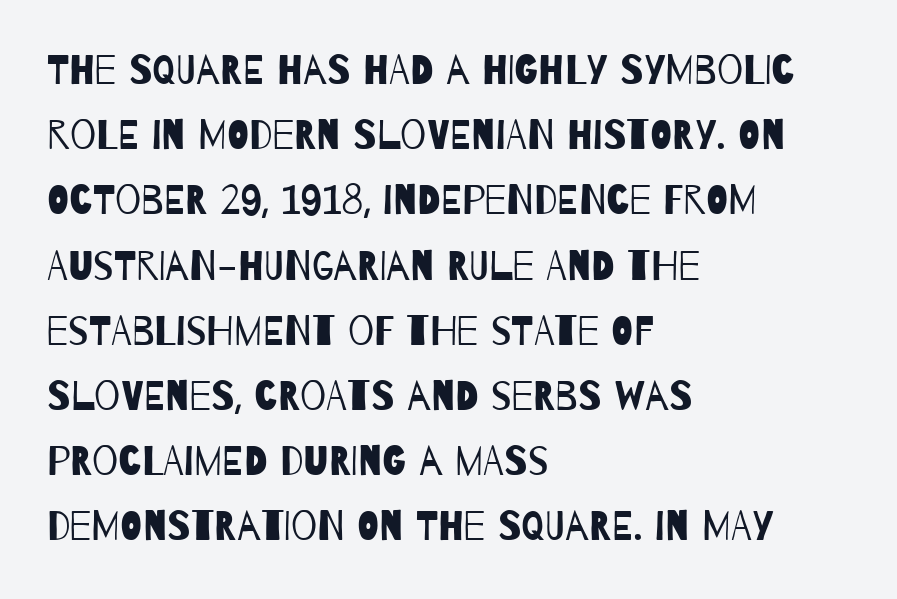
{"serif": "no", "bold": "no", "weight": "regular", "width": "condensed", "stroke_contrast": "low", "x_height": "large", "monospaced": "no", "underline": "no", "align": "left", "line_spacing": "normal", "line_spacing_ratio": 1.59, "letter_spacing": "normal", "letter_spacing_em": 0.0, "glyph_px": 41}
